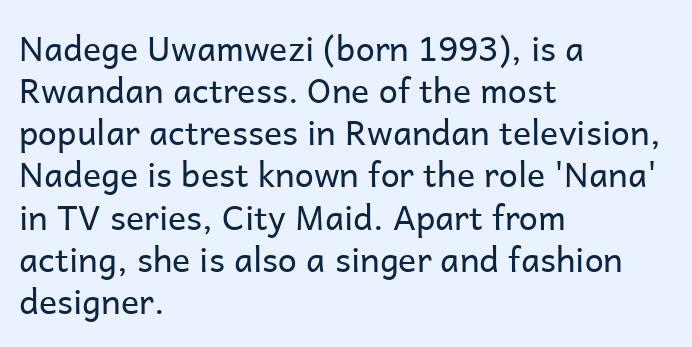
In CSS terms this would be text-align: left. Spacing between characters is what you'd get straight out of the box. These glyphs show unthickened strokes, regular width or finer. This is roman type, the default non-slanted kind.
